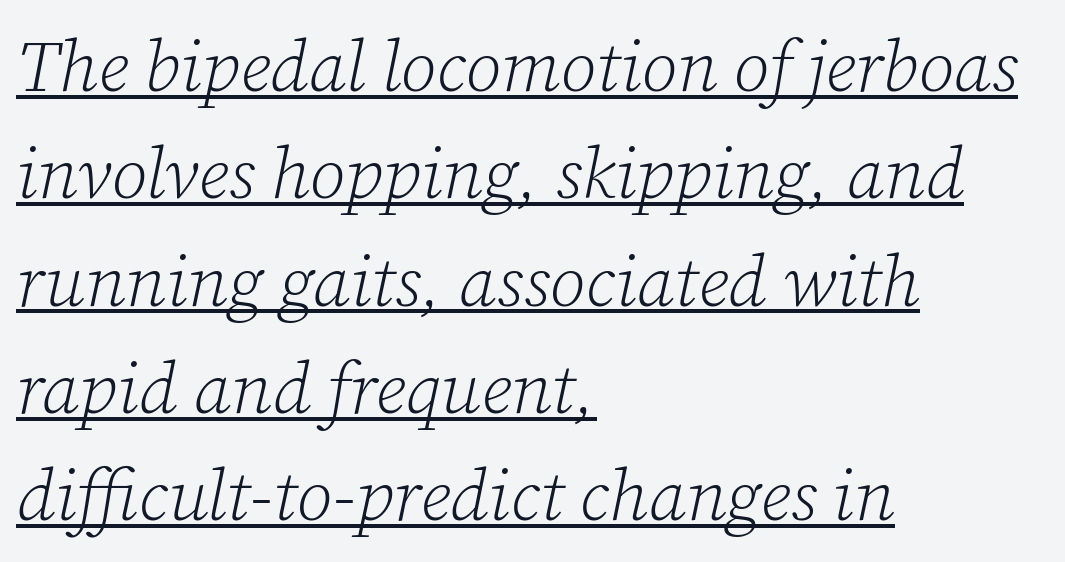
{"serif": "yes", "italic": "yes", "lean": "right", "slant_degrees": 12, "bold": "no", "weight": "light", "width": "normal", "stroke_contrast": "low", "x_height": "medium", "monospaced": "no", "underline": "yes", "align": "left", "line_spacing": "normal", "line_spacing_ratio": 1.49, "letter_spacing": "normal", "letter_spacing_em": 0.0, "glyph_px": 72}
